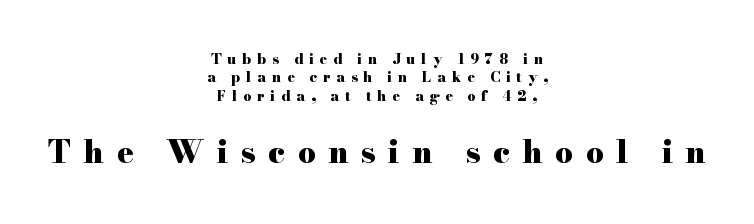
Q: Is the text bold? A: Yes.
Q: Is the text italic (slanted)? A: No, it is upright.
Q: Is the typeface a serif or a sans-serif typeface? A: Serif.
Q: Is the text underlined? A: No.
Q: How is the paragraph aligned? A: Centered.
Q: Is the spacing between letters normal or unusually wide? A: Unusually wide.
Q: Is the spacing between lines tight, normal or loose? A: Normal.
Q: Which block of text is set in a larger size, the first (top) or the second (bottom)? A: The second (bottom) one.
Q: Width (condensed, normal, or wide)? A: Wide.
Q: Stroke contrast? A: High.
Q: x-height? A: Small.
Q: Monospaced? A: No.
